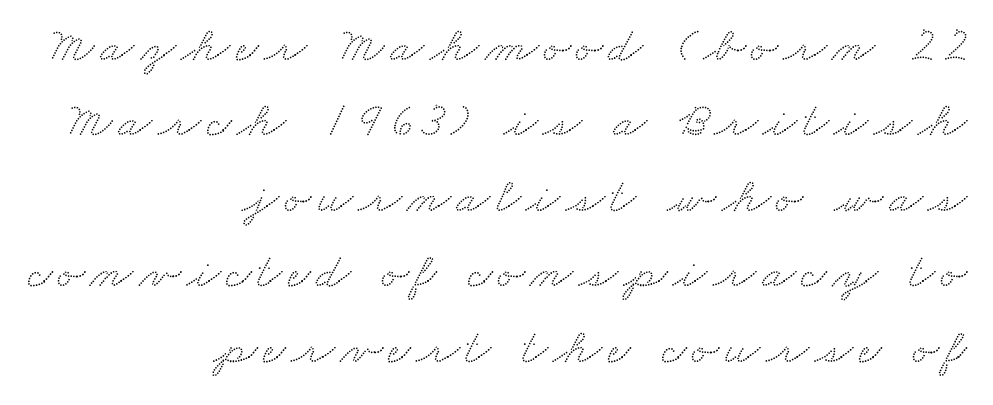
Q: Is the typeface a serif or a sans-serif typeface? A: Serif.
Q: Is the text underlined? A: No.
Q: How is the paragraph aligned? A: Right-aligned.
Q: Is the spacing between lines tight, normal or loose? A: Normal.
Q: Width (condensed, normal, or wide)? A: Wide.
Q: Stroke contrast? A: Medium.
Q: x-height? A: Small.
Q: Monospaced? A: No.
